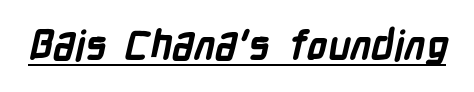
The image shows 41 px bold, condensed sans-serif type; set normal letter spacing, underlined; low stroke contrast and a medium x-height.
